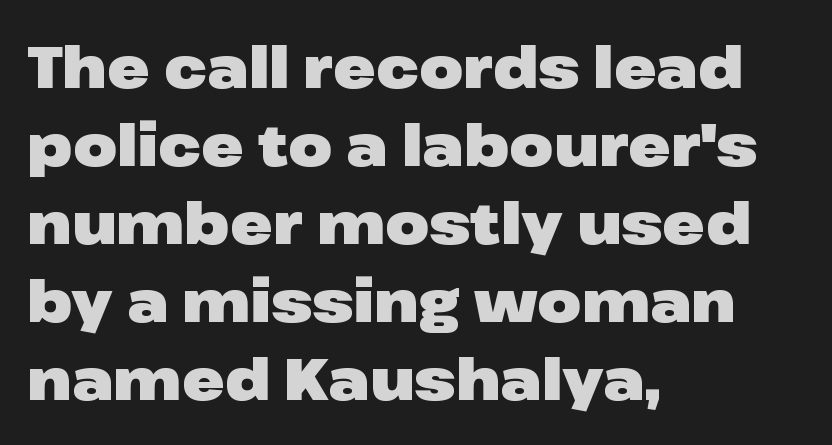
{"serif": "no", "italic": "no", "bold": "yes", "weight": "heavy", "width": "wide", "stroke_contrast": "low", "x_height": "medium", "monospaced": "no", "underline": "no", "align": "left", "line_spacing": "normal", "line_spacing_ratio": 1.37, "letter_spacing": "normal", "letter_spacing_em": 0.0, "glyph_px": 57}
